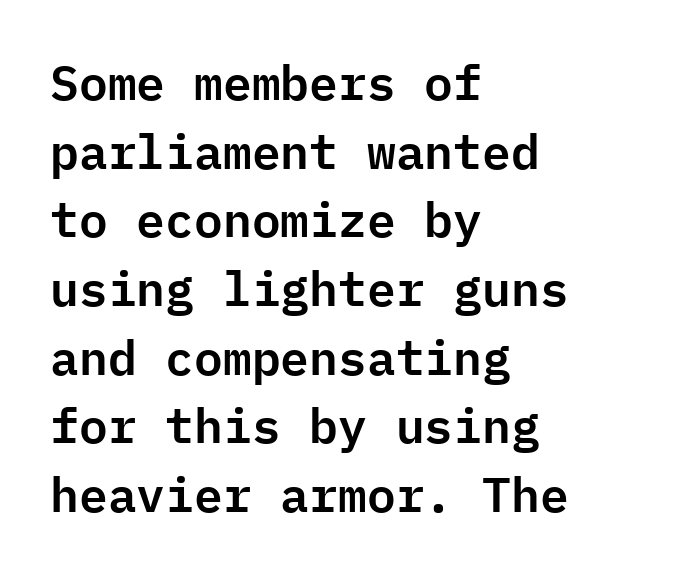
The image shows 48 px sans-serif type, upright, monospaced; set left-aligned, normal line spacing (1.43x), normal letter spacing, not underlined; low stroke contrast and a medium x-height.
